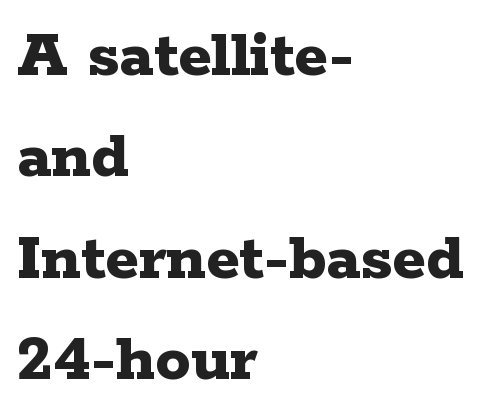
The lettering holds an erect, upright posture throughout. The rendering uses natural spacing where letterforms have individual widths. Every letter is thick-stroked: bold, no question. The specimen omits any rule beneath the text block's lines.
